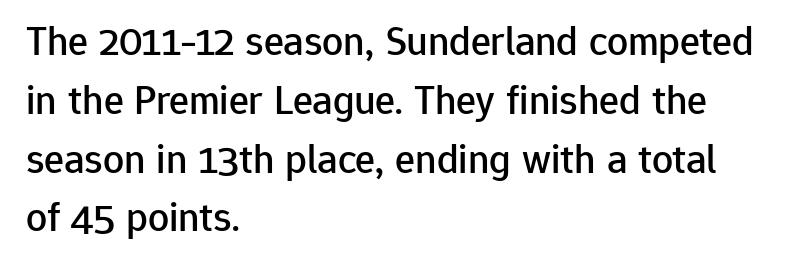
{"serif": "no", "italic": "no", "width": "normal", "stroke_contrast": "low", "x_height": "medium", "monospaced": "no", "underline": "no", "align": "left", "line_spacing": "normal", "line_spacing_ratio": 1.4, "letter_spacing": "normal", "letter_spacing_em": 0.0, "glyph_px": 42}
